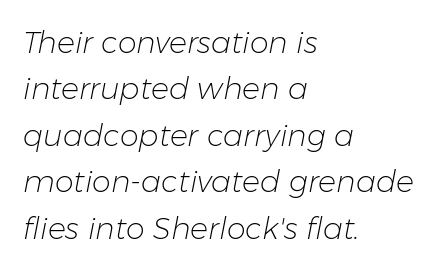
Where is the straight margin? On the left. No word sits above an underline. Every character sits at an angle, as italics do. The passage shown has conventional tracking throughout. The weight tops out at a normal text grade. The rows are spaced the way most documents space them.
